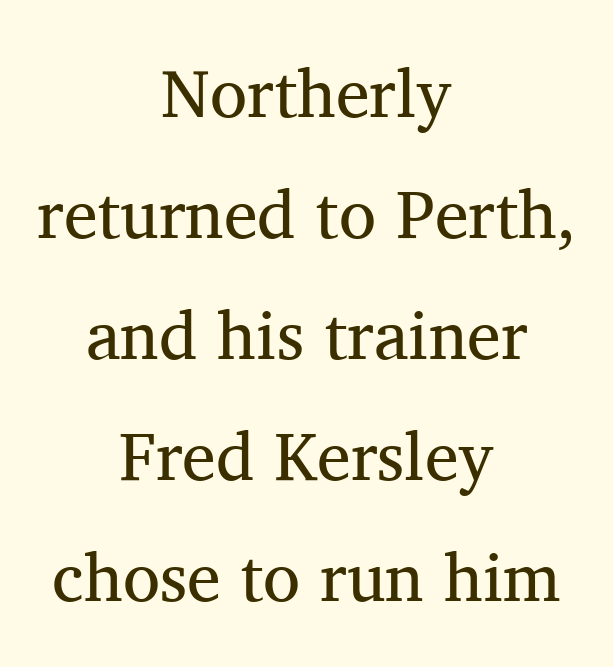
{"serif": "yes", "italic": "no", "bold": "no", "weight": "regular", "width": "normal", "stroke_contrast": "medium", "x_height": "medium", "monospaced": "no", "underline": "no", "align": "center", "line_spacing_ratio": 1.78, "letter_spacing": "normal", "letter_spacing_em": 0.0, "glyph_px": 68}
